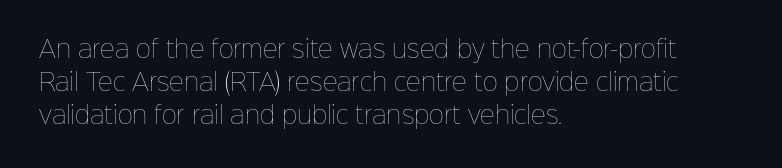
Q: Is the text bold? A: No.
Q: Is the text italic (slanted)? A: No, it is upright.
Q: Is the text underlined? A: No.
Q: How is the paragraph aligned? A: Left-aligned.
Q: Is the spacing between letters normal or unusually wide? A: Normal.
Q: Is the spacing between lines tight, normal or loose? A: Normal.
